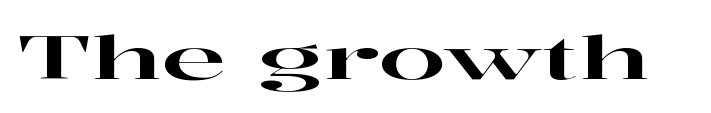
Character widths vary here, with narrow letters taking less room than wide ones. This rendering leaves character spacing at its baseline value. Typographically, this falls in the serif category. Style check: upright. Lines of text with bare space underneath.
